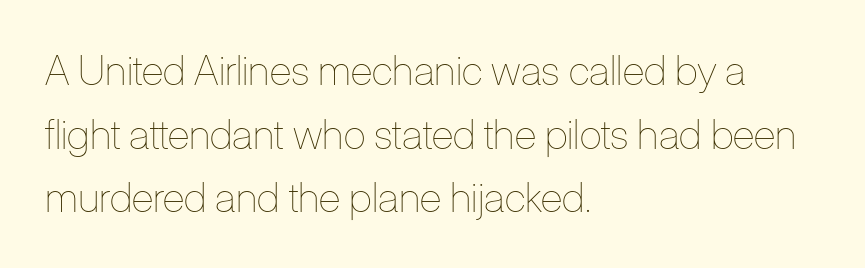
The image shows 41 px thin, condensed type, upright; set left-aligned, normal line spacing (1.55x), normal letter spacing, not underlined; low stroke contrast and a medium x-height.
